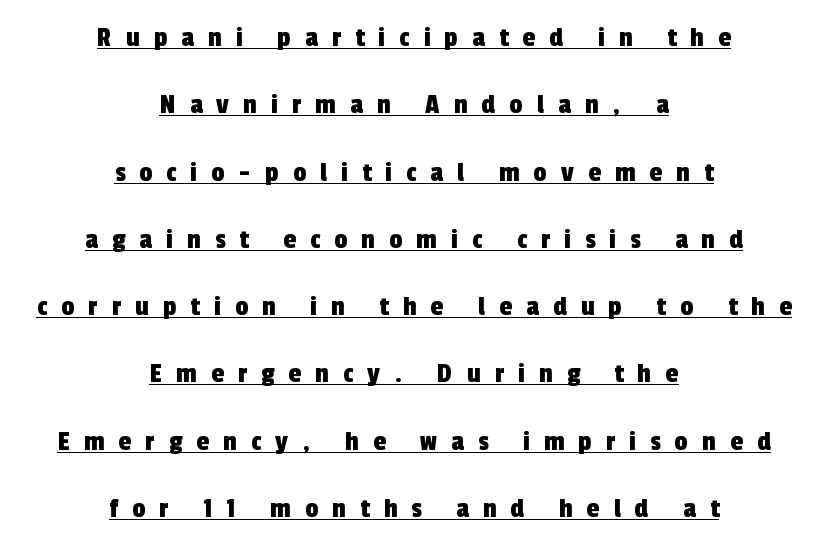
Words appear elongated and porous because spacing is wide. Descenders here cross a horizontal rule under the line. The passage shown stacks its lines with a broad gap. Do the characters align in a grid? No, the font is proportional. Typeset on center — no edge is straight.
